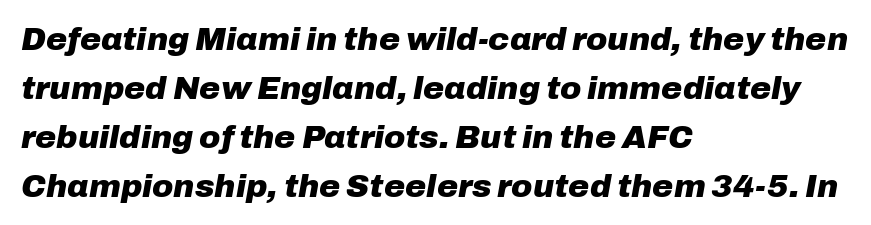
The image shows 32 px heavy type, italic (leaning right); set left-aligned, normal line spacing (1.53x), normal letter spacing, not underlined; low stroke contrast and a medium x-height.
